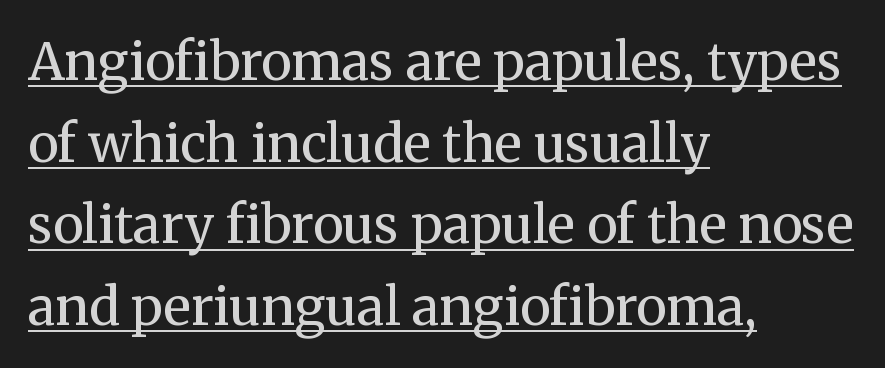
The image shows 52 px regular-weight serif type, upright; set left-aligned, normal line spacing (1.57x), normal letter spacing, underlined; medium stroke contrast and a medium x-height.
